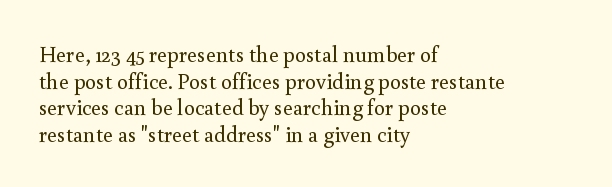
{"italic": "no", "bold": "no", "underline": "no", "align": "left", "line_spacing_ratio": 1.21, "letter_spacing": "normal", "letter_spacing_em": 0.0, "glyph_px": 22}
